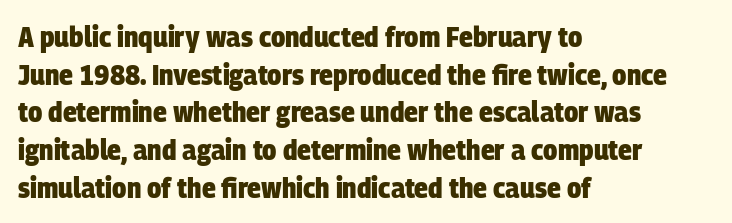
Q: Is the text bold? A: Yes.
Q: Is the typeface a serif or a sans-serif typeface? A: Sans-serif.
Q: Is the text underlined? A: No.
Q: How is the paragraph aligned? A: Left-aligned.
Q: Is the spacing between letters normal or unusually wide? A: Normal.
Q: Is the spacing between lines tight, normal or loose? A: Normal.
Q: Width (condensed, normal, or wide)? A: Condensed.
Q: Stroke contrast? A: Low.
Q: x-height? A: Large.
Q: Monospaced? A: No.
